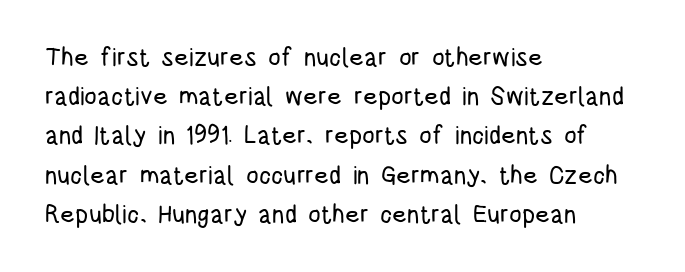
The image shows 25 px text type, upright; set left-aligned, normal line spacing (1.57x), normal letter spacing, not underlined.
